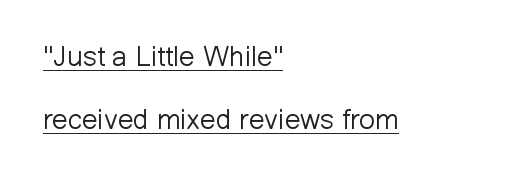
Q: Is the text bold? A: No.
Q: Is the text italic (slanted)? A: No, it is upright.
Q: Is the typeface a serif or a sans-serif typeface? A: Sans-serif.
Q: Is the text underlined? A: Yes.
Q: How is the paragraph aligned? A: Left-aligned.
Q: Is the spacing between letters normal or unusually wide? A: Normal.
Q: Is the spacing between lines tight, normal or loose? A: Loose.
Q: Width (condensed, normal, or wide)? A: Normal.
Q: Stroke contrast? A: Low.
Q: x-height? A: Medium.
Q: Monospaced? A: No.
